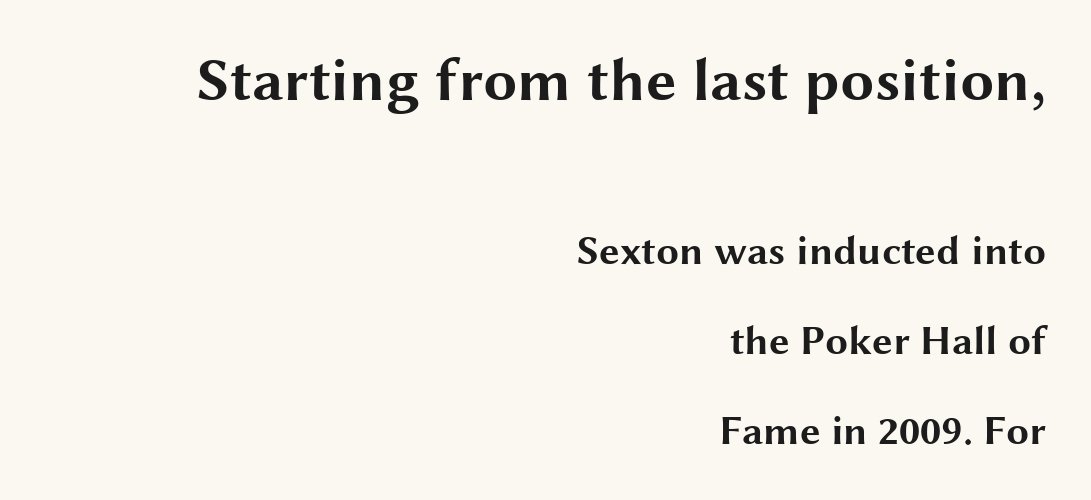
{"serif": "no", "italic": "no", "bold": "yes", "weight": "bold", "width": "wide", "stroke_contrast": "medium", "x_height": "medium", "monospaced": "no", "underline": "no", "align": "right", "line_spacing": "loose", "line_spacing_ratio": 2.19, "letter_spacing": "normal", "letter_spacing_em": 0.0, "larger_block": "first", "size_ratio": 1.49, "glyph_px": 61}
